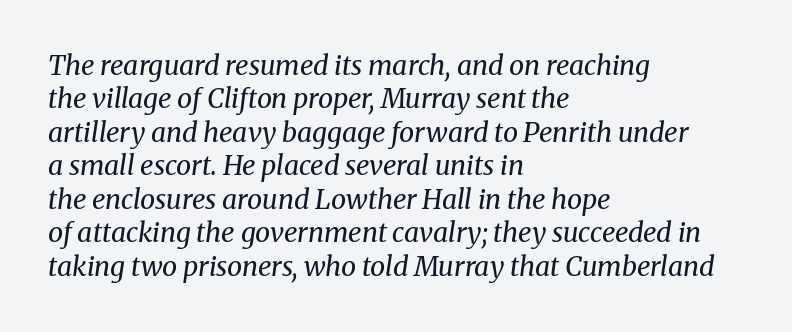
The image shows 27 px text type, italic (leaning right); set left-aligned, line spacing 1.24x, normal letter spacing, not underlined.
